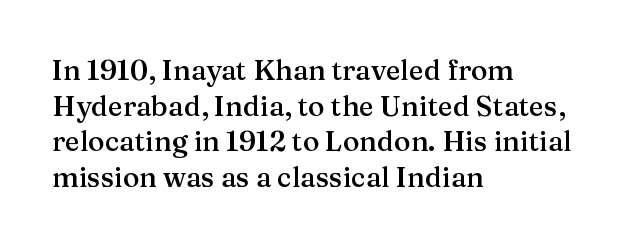
This is serif lettering, the kind often seen in printed books. One-word summary of the alignment: left. Bare-footed words on every line. Stroke thickness is moderately raised; the sample reads as semibold. Every stem runs plumb, perpendicular to the baseline. Varying glyph widths throughout — classic text-font behaviour.
